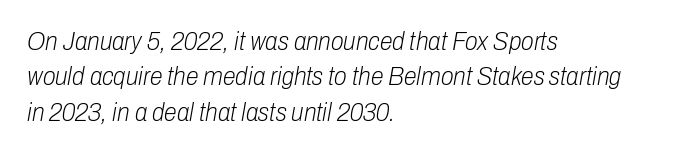
Rows of type keep a routine distance in the vertical direction. Reading down the block, your eye returns to a fixed left position each line. You can tell it's italic because the verticals aren't actually vertical. Underlining? Definitely not there. The face used here is rendered with its standard letterfit.
